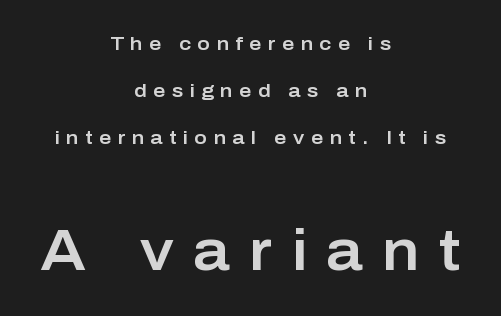
Widely set lines give the paragraph a tall, airy silhouette. Looks like regular typesetting: each glyph gets only the width it needs. The letterforms stand isolated, each surrounded by extra space. Examine the stroke ends and you'll find no serifs. The passage shown begins with its smaller block and ends with its larger one. In CSS terms this would be text-align: center.
